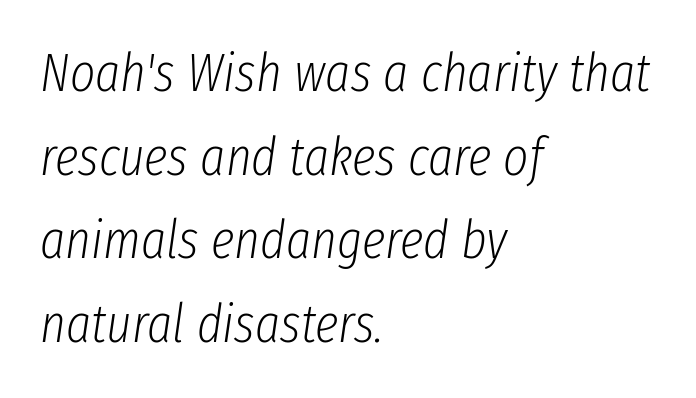
The image shows 54 px light, condensed type, italic (leaning right); set left-aligned, normal line spacing (1.55x), normal letter spacing, not underlined; low stroke contrast and a medium x-height.
